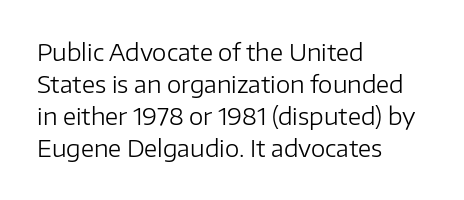
The image shows 23 px text type, upright; set left-aligned, normal line spacing (1.39x), normal letter spacing, not underlined.
